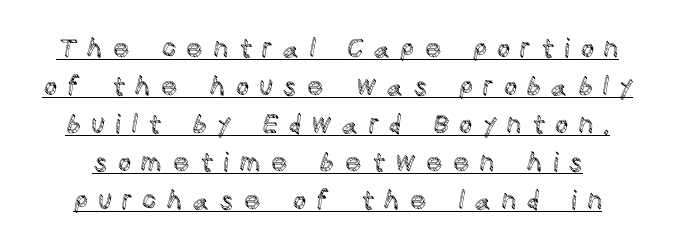
The image shows 26 px text type; set normal line spacing (1.46x), unusually wide letter spacing (+0.39 em), underlined.
